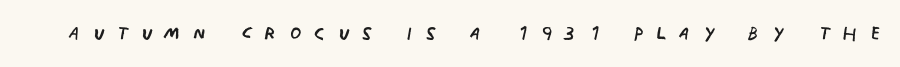
The image shows 26 px text type; set unusually wide letter spacing (+0.48 em), not underlined.
